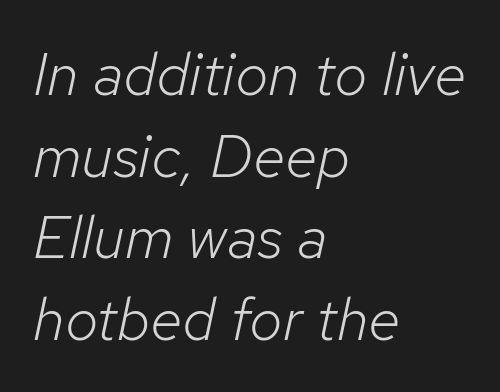
The image shows 60 px light type, italic (leaning right); set left-aligned, normal line spacing (1.36x), normal letter spacing, not underlined; low stroke contrast and a medium x-height.
